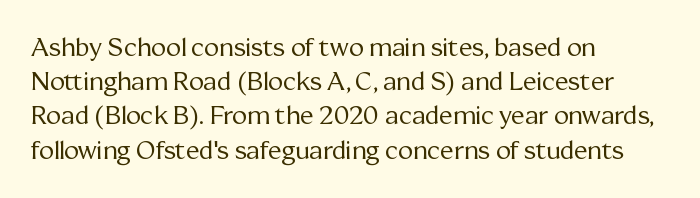
{"italic": "no", "bold": "no", "underline": "no", "align": "left", "line_spacing": "normal", "line_spacing_ratio": 1.37, "letter_spacing": "normal", "letter_spacing_em": 0.0, "glyph_px": 25}
